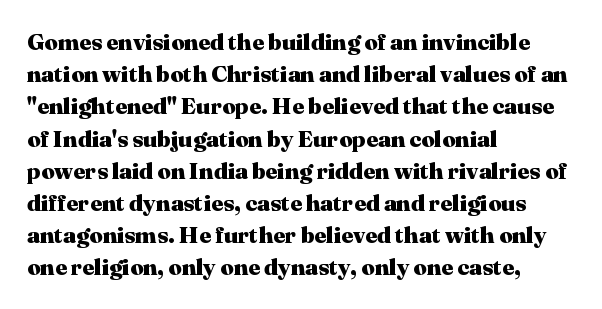
The image shows 23 px bold type, upright; set left-aligned, normal line spacing (1.4x), normal letter spacing, not underlined.
